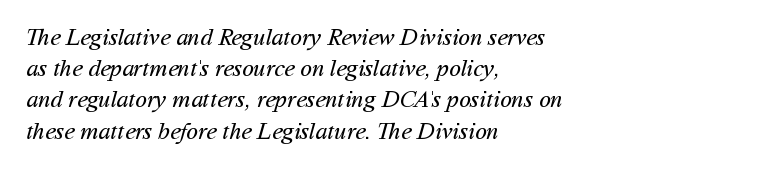
{"bold": "no", "underline": "no", "align": "left", "line_spacing": "normal", "line_spacing_ratio": 1.3, "letter_spacing": "normal", "letter_spacing_em": 0.0, "glyph_px": 24}
